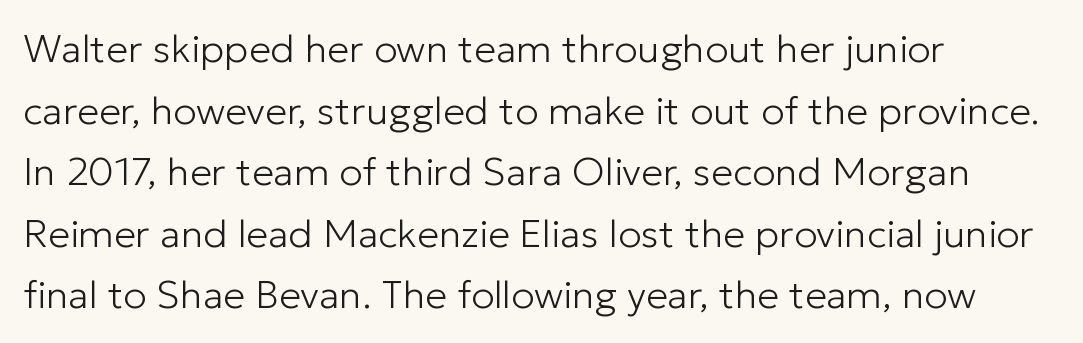
{"serif": "no", "italic": "no", "bold": "no", "weight": "light", "width": "normal", "stroke_contrast": "low", "x_height": "medium", "monospaced": "no", "underline": "no", "align": "left", "line_spacing": "normal", "line_spacing_ratio": 1.58, "letter_spacing": "normal", "letter_spacing_em": 0.0, "glyph_px": 39}
